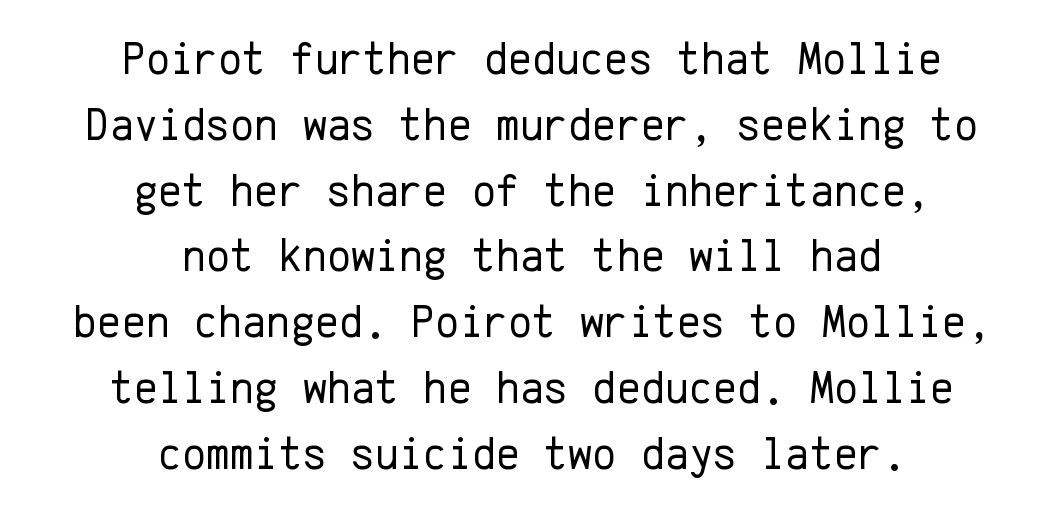
Leading matches the norm, producing a regular column. Leftover space on each line is divided equally before and after the words. Nope, not italic — everything's standing straight. A clean baseline with only descenders dipping below it.
